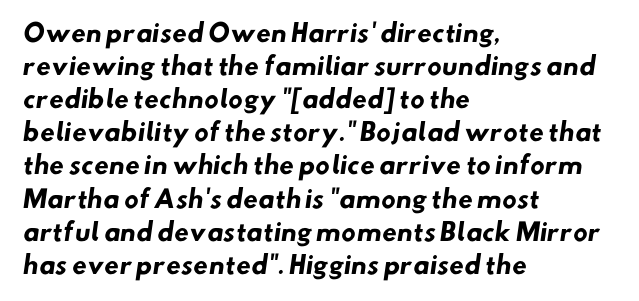
{"bold": "yes", "underline": "no", "align": "left", "line_spacing": "normal", "line_spacing_ratio": 1.38, "letter_spacing": "normal", "letter_spacing_em": 0.0, "glyph_px": 24}
